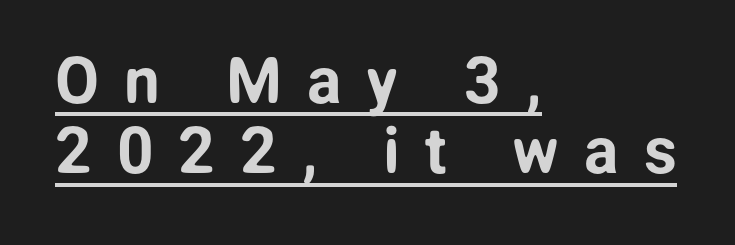
Line starts are locked; line ends wander. Characters follow at a spacing far wider than the type designer built in. The lettering stays uniformly vertical, giving the passage a roman look. Closely set lines give the paragraph a compact silhouette.
